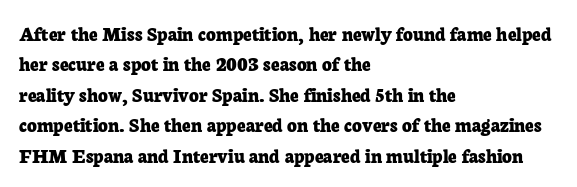
{"italic": "no", "bold": "yes", "underline": "no", "align": "left", "line_spacing": "normal", "line_spacing_ratio": 1.45, "letter_spacing": "normal", "letter_spacing_em": 0.0, "glyph_px": 21}
